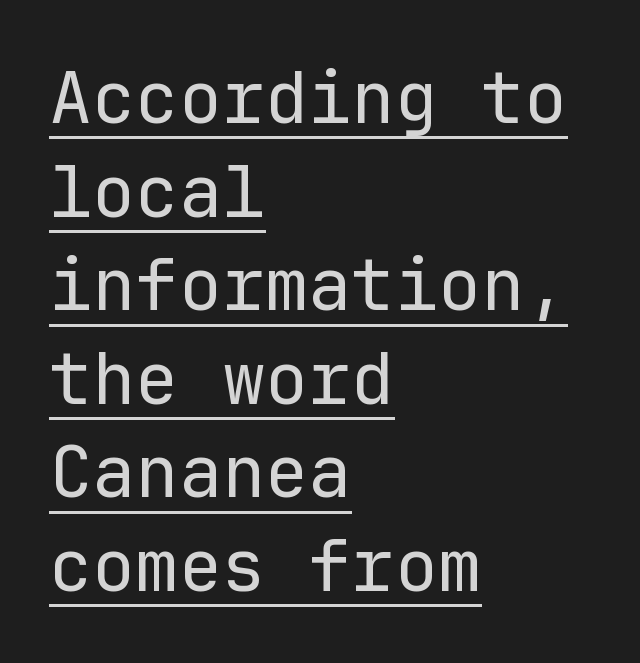
The image shows 72 px regular-weight sans-serif type, upright, monospaced; set left-aligned, normal line spacing (1.3x), normal letter spacing, underlined; low stroke contrast and a medium x-height.
